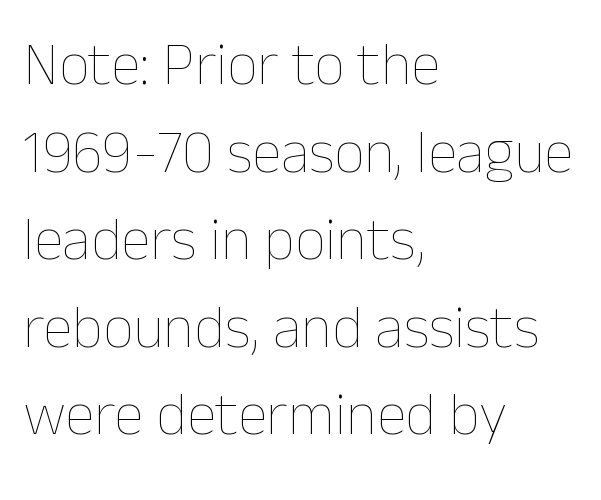
{"italic": "no", "bold": "no", "weight": "thin", "width": "normal", "stroke_contrast": "low", "x_height": "medium", "monospaced": "no", "underline": "no", "align": "left", "line_spacing": "normal", "line_spacing_ratio": 1.46, "letter_spacing": "normal", "letter_spacing_em": 0.0, "glyph_px": 60}
